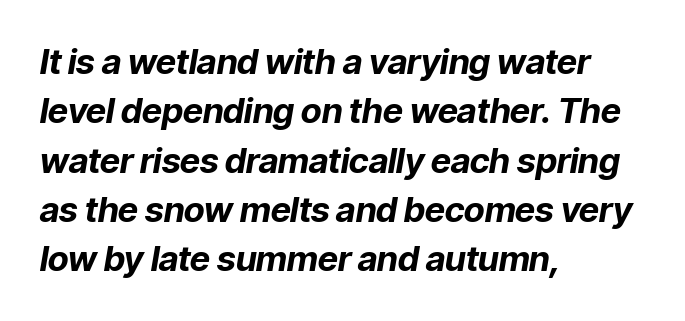
The image shows 35 px bold type, italic (leaning right); set left-aligned, normal line spacing (1.41x), normal letter spacing, not underlined; low stroke contrast and a medium x-height.
